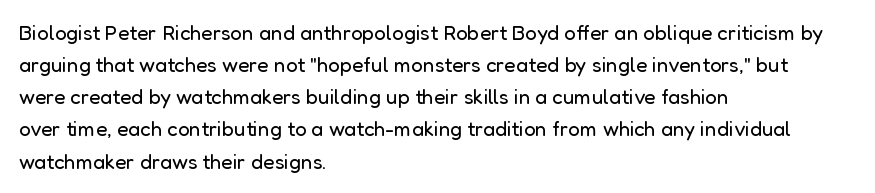
Q: Is the text bold? A: No.
Q: Is the text italic (slanted)? A: No, it is upright.
Q: Is the text underlined? A: No.
Q: How is the paragraph aligned? A: Left-aligned.
Q: Is the spacing between letters normal or unusually wide? A: Normal.
Q: Is the spacing between lines tight, normal or loose? A: Normal.
